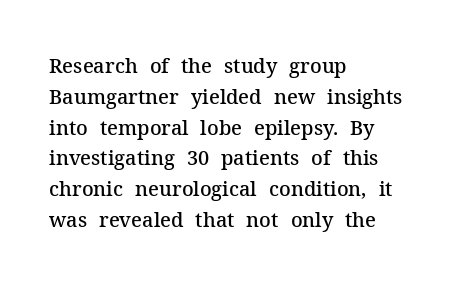
The image shows 20 px text type, upright; set left-aligned, normal line spacing (1.54x), normal letter spacing, not underlined.
